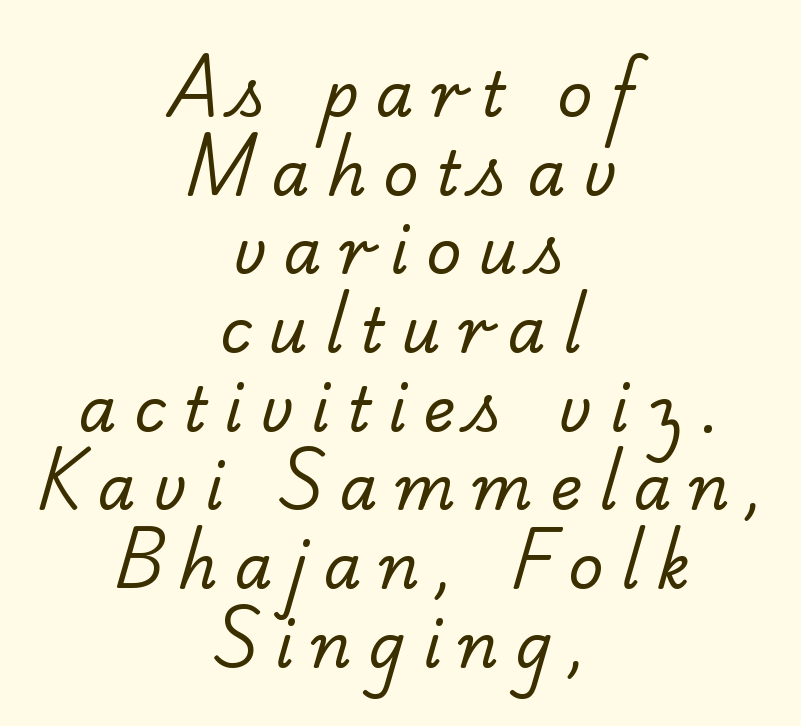
Q: Is the text bold? A: No.
Q: Is the text underlined? A: No.
Q: How is the paragraph aligned? A: Centered.
Q: Is the spacing between letters normal or unusually wide? A: Unusually wide.
Q: Is the spacing between lines tight, normal or loose? A: Normal.
Q: Width (condensed, normal, or wide)? A: Normal.
Q: Stroke contrast? A: Low.
Q: x-height? A: Small.
Q: Monospaced? A: No.
